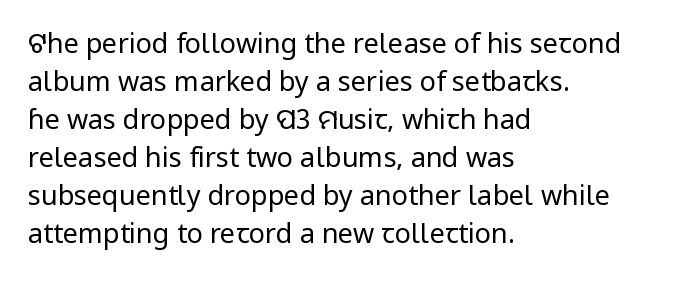
{"italic": "no", "bold": "no", "underline": "no", "align": "left", "line_spacing": "normal", "line_spacing_ratio": 1.41, "letter_spacing": "normal", "letter_spacing_em": 0.0, "glyph_px": 27}
